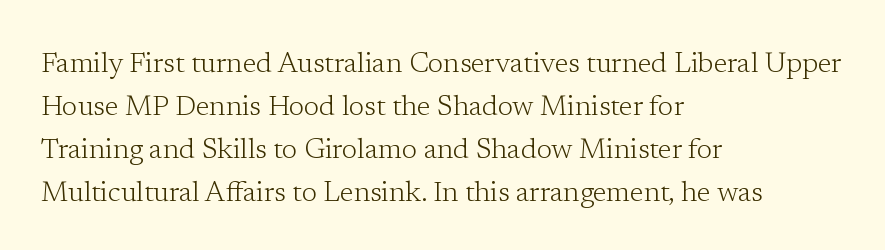
Q: Is the text bold? A: No.
Q: Is the text italic (slanted)? A: No, it is upright.
Q: Is the typeface a serif or a sans-serif typeface? A: Serif.
Q: Is the text underlined? A: No.
Q: How is the paragraph aligned? A: Left-aligned.
Q: Is the spacing between letters normal or unusually wide? A: Normal.
Q: Is the spacing between lines tight, normal or loose? A: Normal.
Q: Width (condensed, normal, or wide)? A: Normal.
Q: Stroke contrast? A: Low.
Q: x-height? A: Medium.
Q: Monospaced? A: No.
